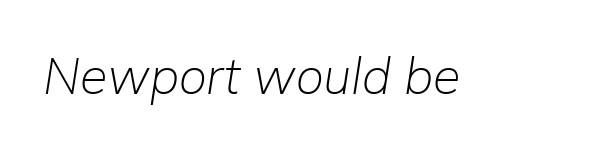
The image shows 50 px light type, italic (leaning right); set normal letter spacing, not underlined; low stroke contrast and a medium x-height.
